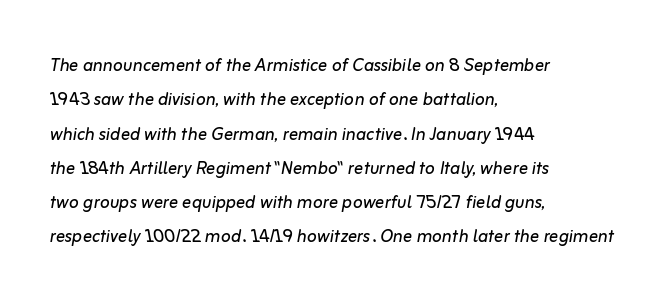
Each stroke keeps to a modest, everyday thickness or less. Regarding leading, the lines here are spaced in the standard way. Nobody touched the tracking dial on this one. The rendering anchors every line to the left-hand side. You can tell it's italic because the verticals aren't actually vertical. Clear beneath every line of the passage.
